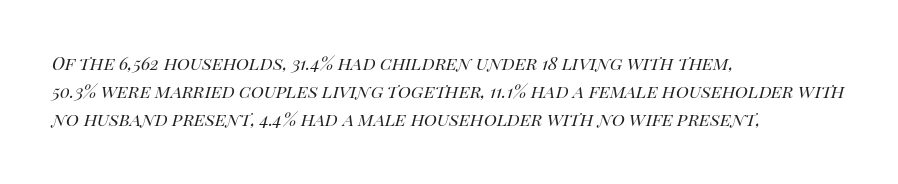
The image shows 22 px text type, italic (leaning right); set left-aligned, normal line spacing (1.28x), normal letter spacing, not underlined.
